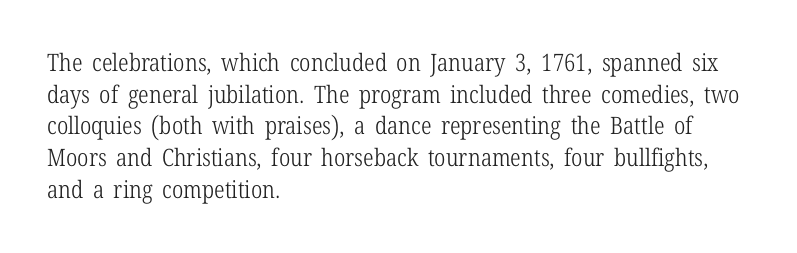
{"italic": "no", "bold": "no", "underline": "no", "align": "left", "line_spacing": "normal", "line_spacing_ratio": 1.32, "letter_spacing": "normal", "letter_spacing_em": 0.0, "glyph_px": 24}
